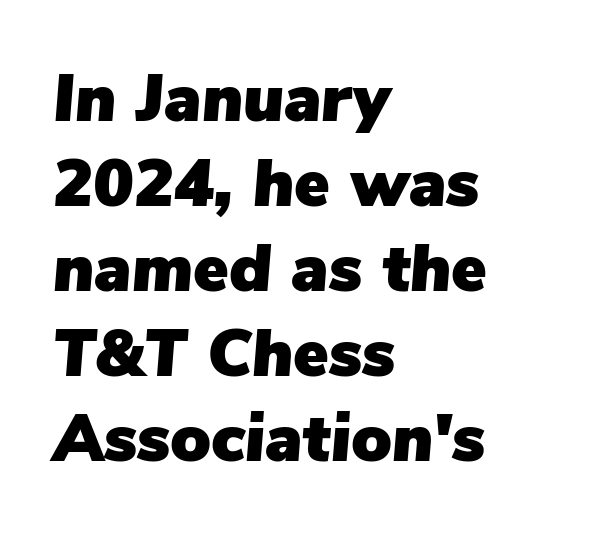
Q: Is the text italic (slanted)? A: Yes, it leans right by about 5 degrees.
Q: Is the text underlined? A: No.
Q: How is the paragraph aligned? A: Left-aligned.
Q: Is the spacing between letters normal or unusually wide? A: Normal.
Q: Is the spacing between lines tight, normal or loose? A: Normal.
Q: Width (condensed, normal, or wide)? A: Normal.
Q: Stroke contrast? A: Low.
Q: x-height? A: Medium.
Q: Monospaced? A: No.
